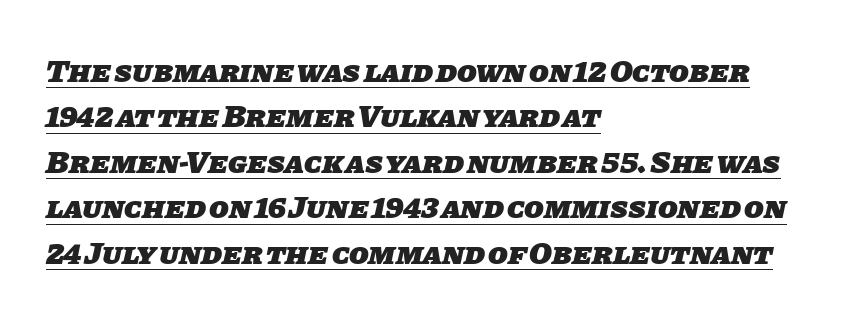
{"bold": "yes", "weight": "heavy", "width": "normal", "stroke_contrast": "low", "x_height": "large", "monospaced": "no", "underline": "yes", "align": "left", "line_spacing": "normal", "line_spacing_ratio": 1.42, "letter_spacing": "normal", "letter_spacing_em": 0.0, "glyph_px": 32}
